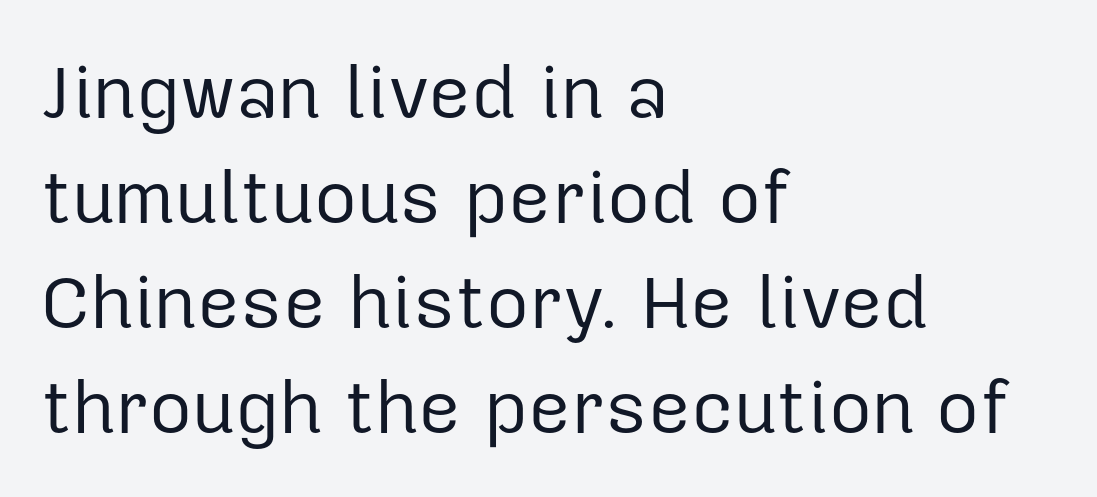
Q: Is the text bold? A: No.
Q: Is the text italic (slanted)? A: No, it is upright.
Q: Is the typeface a serif or a sans-serif typeface? A: Sans-serif.
Q: Is the text underlined? A: No.
Q: How is the paragraph aligned? A: Left-aligned.
Q: Is the spacing between letters normal or unusually wide? A: Normal.
Q: Is the spacing between lines tight, normal or loose? A: Normal.
Q: Width (condensed, normal, or wide)? A: Normal.
Q: Stroke contrast? A: Low.
Q: x-height? A: Medium.
Q: Monospaced? A: No.
